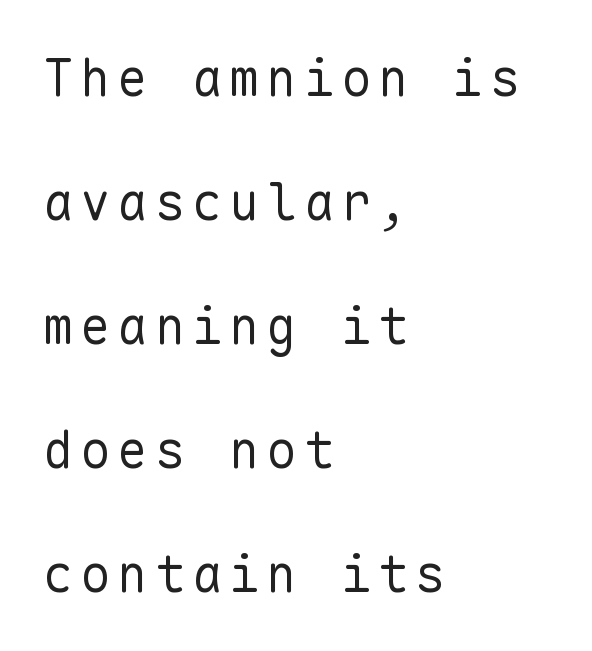
The image shows 51 px regular-weight sans-serif type, upright, monospaced; set left-aligned, loose line spacing (2.43x), not underlined; low stroke contrast and a medium x-height.
